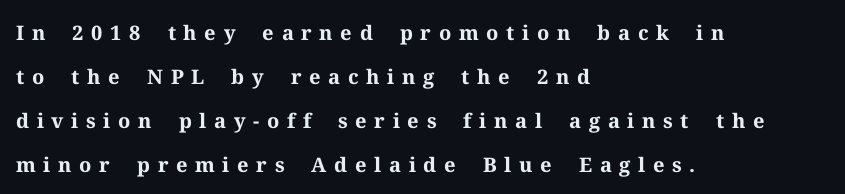
{"italic": "no", "bold": "yes", "underline": "no", "align": "left", "line_spacing": "loose", "line_spacing_ratio": 2.2, "letter_spacing": "wide", "letter_spacing_em": 0.38, "glyph_px": 20}
